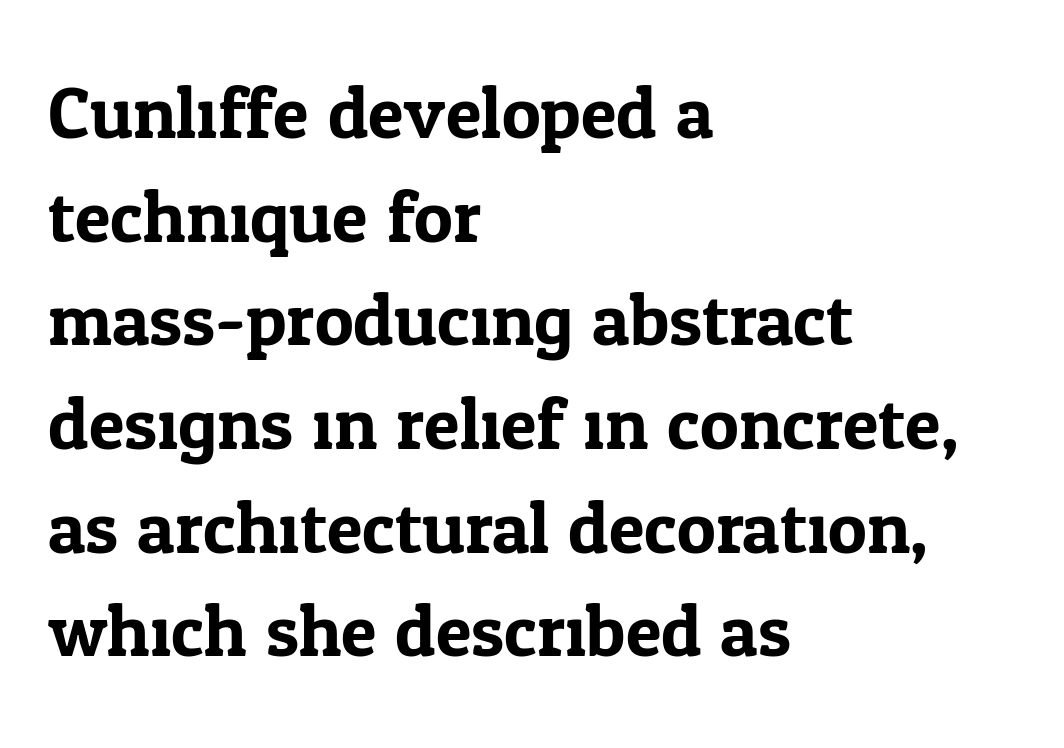
The image shows 73 px serif type, upright; set left-aligned, normal line spacing (1.42x), normal letter spacing, not underlined; low stroke contrast and a medium x-height.
